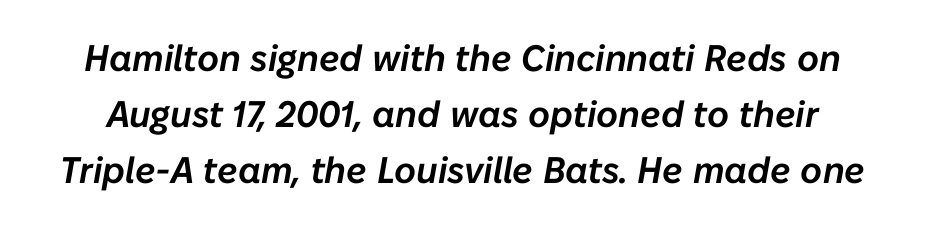
{"italic": "yes", "lean": "right", "slant_degrees": 10, "width": "normal", "stroke_contrast": "low", "x_height": "medium", "monospaced": "no", "underline": "no", "line_spacing": "normal", "line_spacing_ratio": 1.51, "letter_spacing": "normal", "letter_spacing_em": 0.0, "glyph_px": 37}
